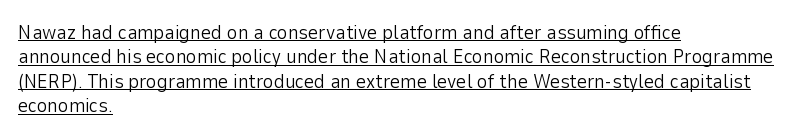
The image shows 20 px text type, upright; set left-aligned, line spacing 1.22x, normal letter spacing, underlined.
